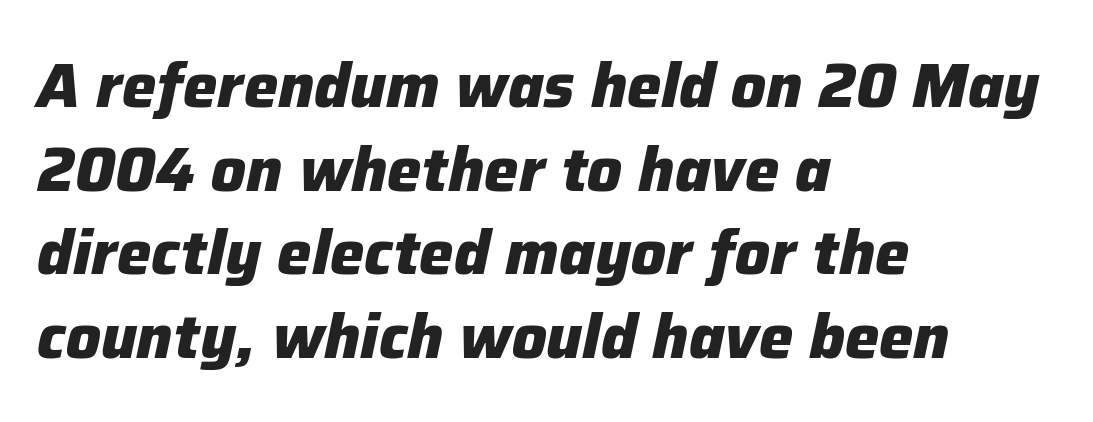
{"italic": "yes", "lean": "right", "slant_degrees": 12, "bold": "yes", "weight": "heavy", "width": "normal", "stroke_contrast": "low", "x_height": "medium", "monospaced": "no", "underline": "no", "align": "left", "line_spacing": "normal", "line_spacing_ratio": 1.37, "letter_spacing": "normal", "letter_spacing_em": 0.0, "glyph_px": 61}
